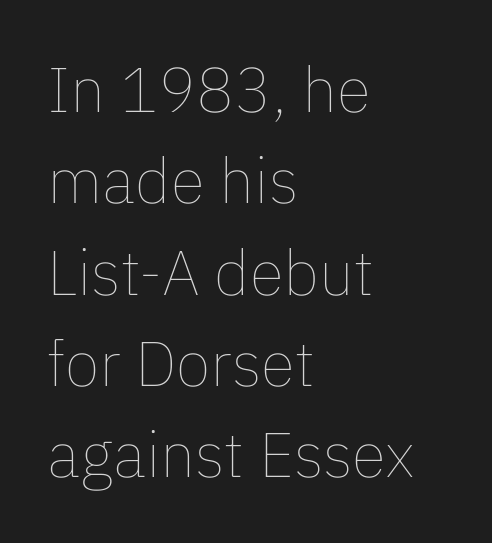
{"italic": "no", "bold": "no", "weight": "thin", "width": "normal", "stroke_contrast": "low", "x_height": "medium", "monospaced": "no", "underline": "no", "align": "left", "line_spacing": "normal", "line_spacing_ratio": 1.45, "letter_spacing": "normal", "letter_spacing_em": 0.0, "glyph_px": 63}
